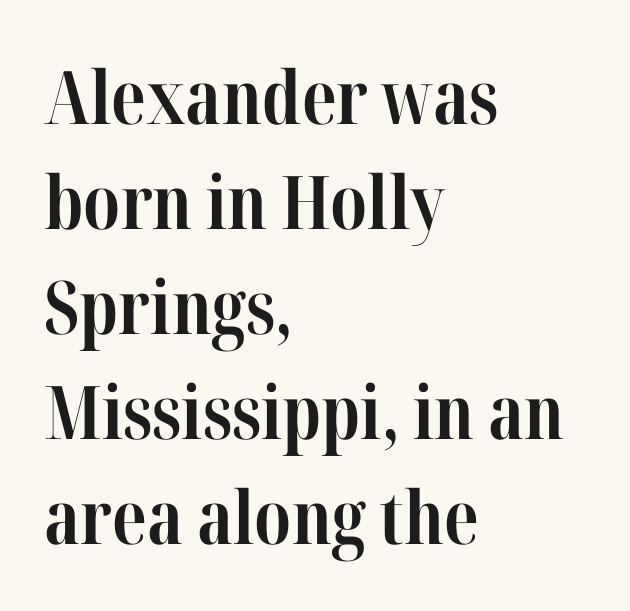
Are there feet on the stems? There are — it's a serif. Each letter keeps its own natural width here, so spacing adapts to shape. A dark, heavy texture on the line: the type is bold. Plain, unruled lines of type. Letter spacing: default. Regarding leading, the lines here are spaced in the standard way.
